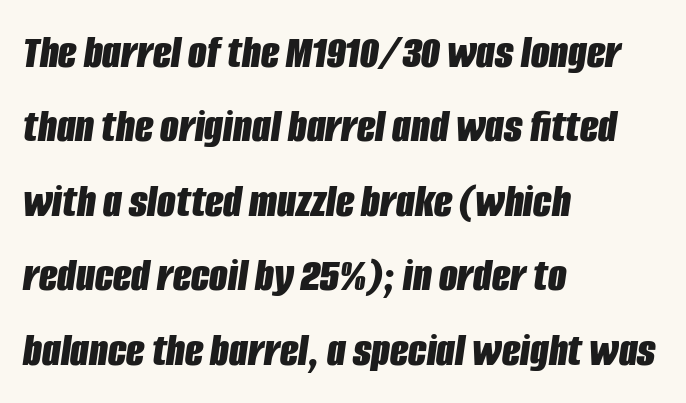
Proportional: the letters do not fall into vertical columns. The gap between lines stays unmarked. Compared with ordinary roman type, these characters are visibly tilted. Standard letterfit; no display-style spreading of the glyphs.
